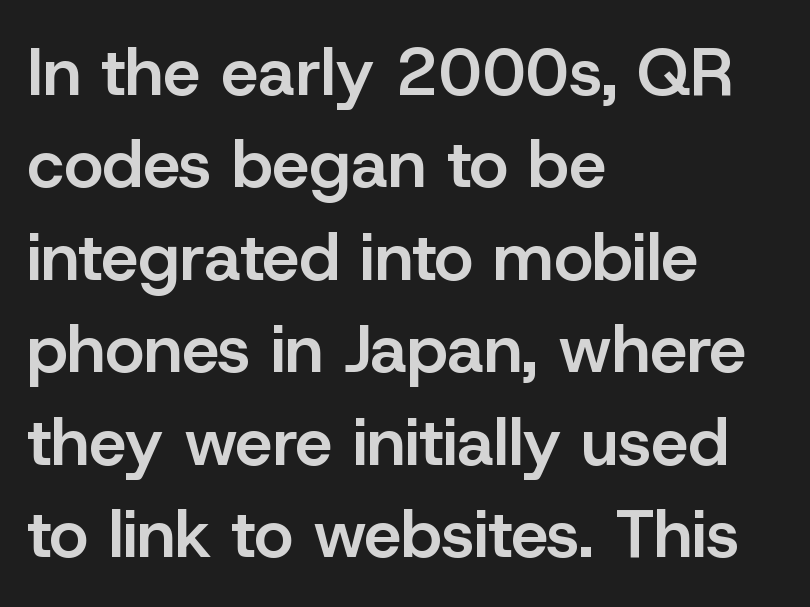
Check where the strokes stop: nothing finishes them off — pure sans. The letters stand straight up with perfectly vertical stems. The sample has been set in demibold, a notch under bold. Note the varied advance widths — an 'i' is clearly narrower than an 'm'. Unmarked baselines from the first word to the last. Whoever set this chose a conventional vertical rhythm.
